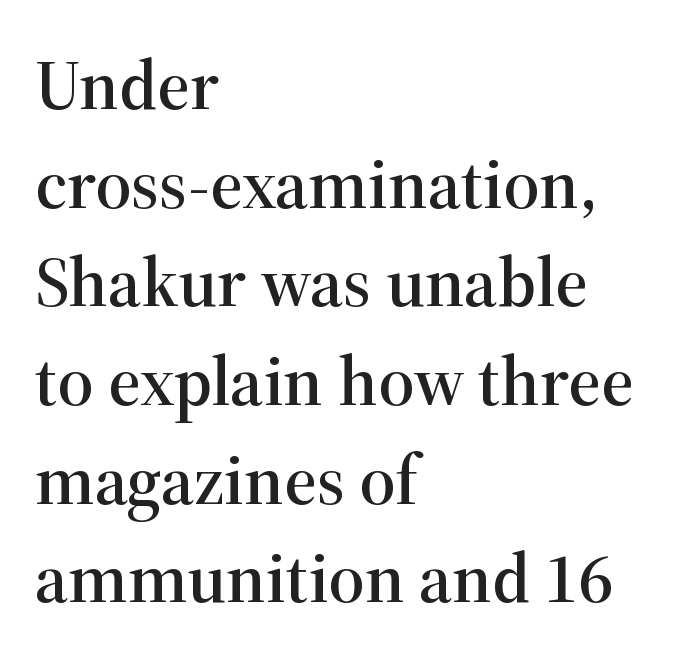
{"serif": "yes", "italic": "no", "width": "normal", "stroke_contrast": "high", "x_height": "medium", "monospaced": "no", "underline": "no", "align": "left", "line_spacing": "normal", "line_spacing_ratio": 1.39, "letter_spacing": "normal", "letter_spacing_em": 0.0, "glyph_px": 71}
